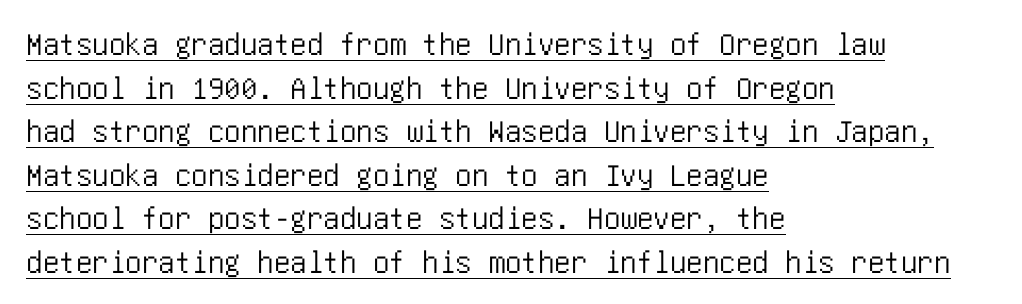
{"serif": "no", "italic": "no", "width": "condensed", "stroke_contrast": "low", "x_height": "large", "underline": "yes", "align": "left", "line_spacing": "normal", "line_spacing_ratio": 1.32, "letter_spacing": "normal", "letter_spacing_em": 0.0, "glyph_px": 33}
